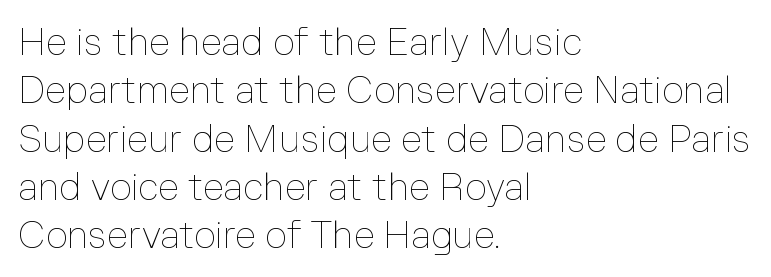
The image shows 38 px thin type, upright; set left-aligned, normal line spacing (1.27x), normal letter spacing, not underlined; low stroke contrast and a medium x-height.
